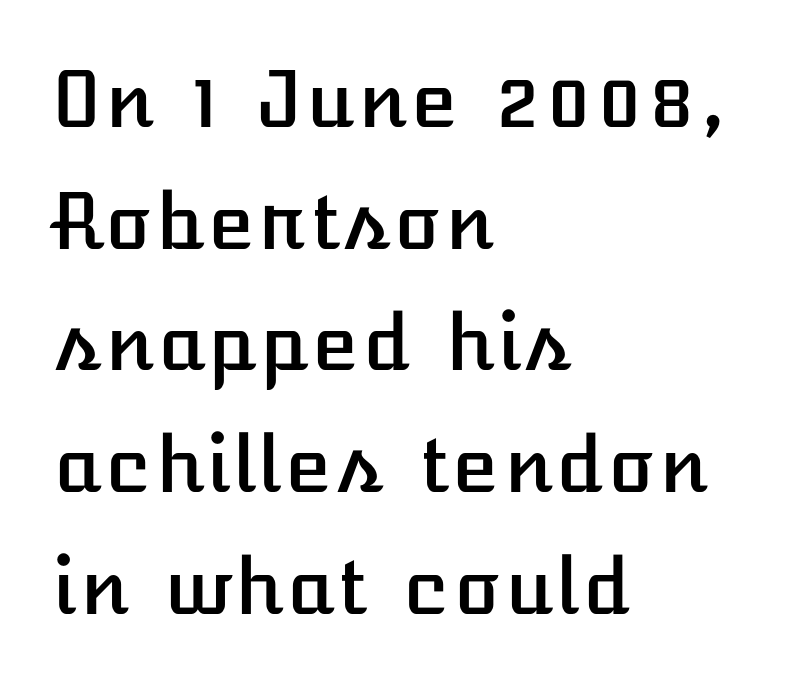
{"italic": "no", "width": "normal", "stroke_contrast": "low", "x_height": "medium", "underline": "no", "align": "left", "line_spacing": "normal", "line_spacing_ratio": 1.58, "letter_spacing": "normal", "letter_spacing_em": 0.0, "glyph_px": 77}
